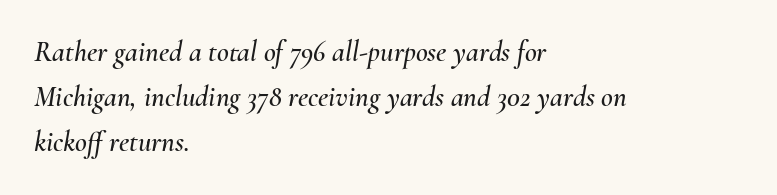
{"italic": "yes", "lean": "right", "slant_degrees": 10, "width": "normal", "stroke_contrast": "medium", "x_height": "small", "monospaced": "no", "underline": "no", "align": "left", "line_spacing": "normal", "line_spacing_ratio": 1.56, "letter_spacing": "normal", "letter_spacing_em": 0.0, "glyph_px": 29}
